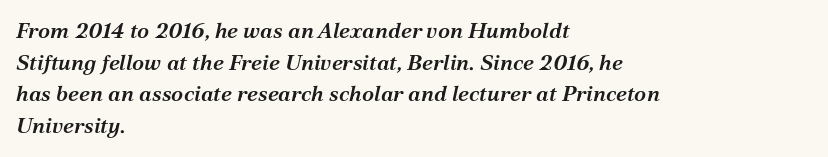
{"italic": "yes", "lean": "right", "slant_degrees": 12, "bold": "semi", "underline": "no", "align": "left", "line_spacing": "normal", "line_spacing_ratio": 1.44, "letter_spacing": "normal", "letter_spacing_em": 0.0, "glyph_px": 22}
